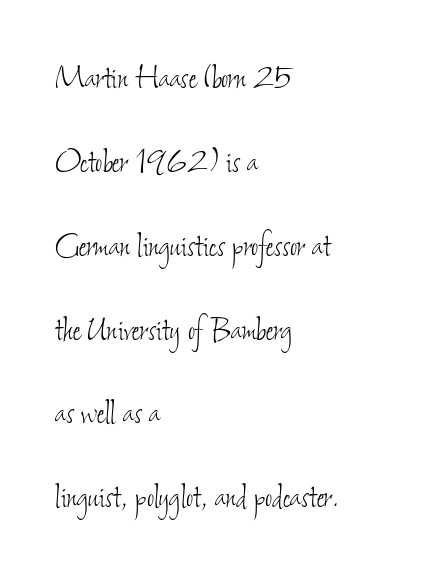
{"bold": "no", "weight": "thin", "width": "condensed", "stroke_contrast": "low", "x_height": "small", "monospaced": "no", "underline": "no", "align": "left", "line_spacing": "loose", "line_spacing_ratio": 2.15, "letter_spacing": "normal", "letter_spacing_em": 0.0, "glyph_px": 39}
